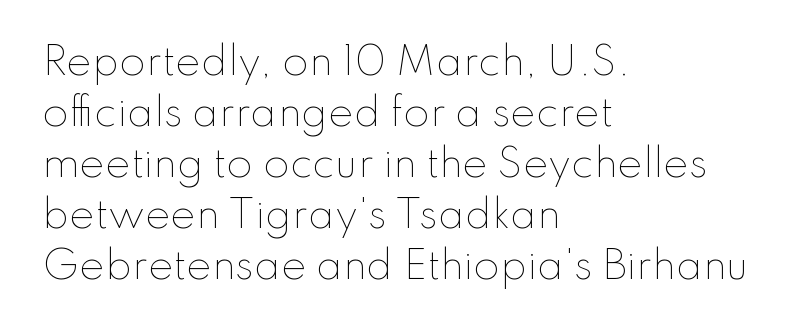
Q: Is the text bold? A: No.
Q: Is the text italic (slanted)? A: No, it is upright.
Q: Is the text underlined? A: No.
Q: How is the paragraph aligned? A: Left-aligned.
Q: Is the spacing between letters normal or unusually wide? A: Normal.
Q: Is the spacing between lines tight, normal or loose? A: Normal.
Q: Width (condensed, normal, or wide)? A: Normal.
Q: Stroke contrast? A: Low.
Q: x-height? A: Small.
Q: Monospaced? A: No.
